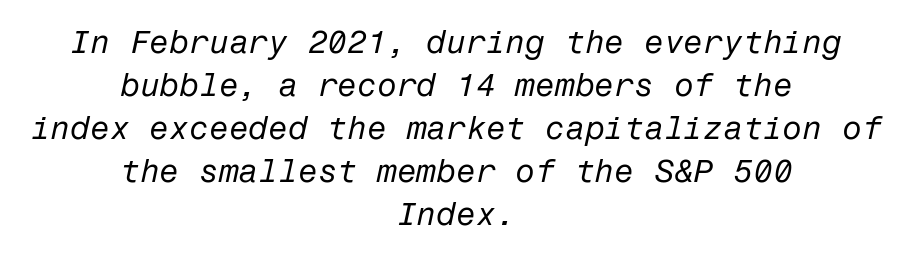
{"italic": "yes", "lean": "right", "slant_degrees": 12, "bold": "no", "weight": "regular", "width": "normal", "stroke_contrast": "low", "x_height": "medium", "underline": "no", "align": "center", "line_spacing": "normal", "line_spacing_ratio": 1.34, "letter_spacing": "normal", "letter_spacing_em": 0.0, "glyph_px": 32}
